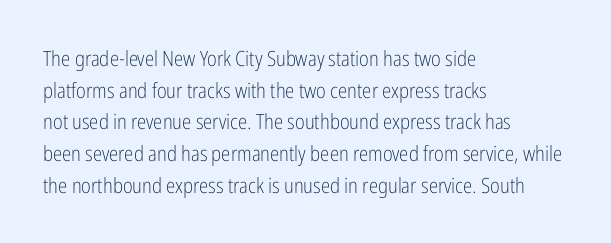
{"italic": "no", "bold": "no", "underline": "no", "align": "left", "line_spacing": "normal", "line_spacing_ratio": 1.51, "letter_spacing": "normal", "letter_spacing_em": 0.0, "glyph_px": 21}
